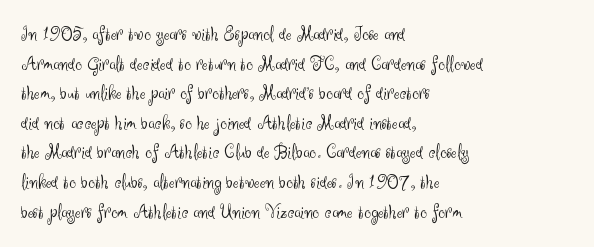
Q: Is the text bold? A: No.
Q: Is the text italic (slanted)? A: No, it is upright.
Q: Is the text underlined? A: No.
Q: How is the paragraph aligned? A: Left-aligned.
Q: Is the spacing between letters normal or unusually wide? A: Normal.
Q: Is the spacing between lines tight, normal or loose? A: Normal.
